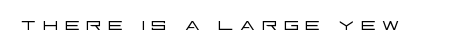
The image shows 25 px text type, upright; set unusually wide letter spacing (+0.2 em), not underlined.
